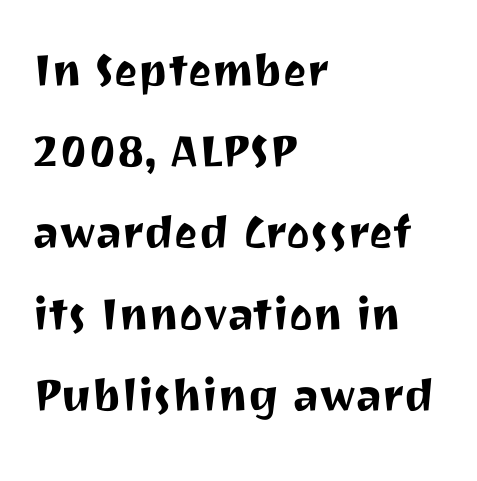
{"serif": "no", "italic": "no", "width": "normal", "stroke_contrast": "medium", "x_height": "medium", "monospaced": "no", "underline": "no", "align": "left", "line_spacing": "normal", "line_spacing_ratio": 1.45, "letter_spacing": "normal", "letter_spacing_em": 0.0, "glyph_px": 56}
